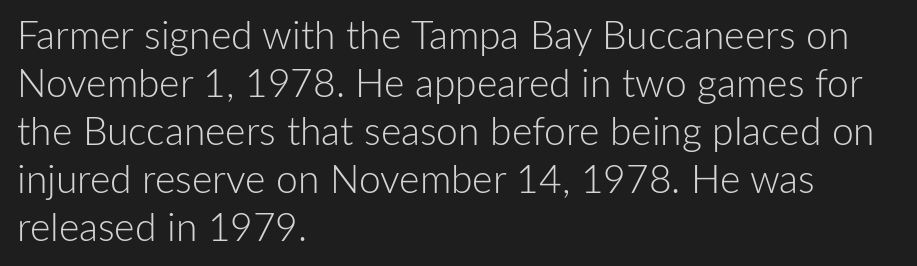
{"serif": "no", "italic": "no", "bold": "no", "weight": "light", "width": "normal", "stroke_contrast": "low", "x_height": "medium", "monospaced": "no", "underline": "no", "align": "left", "line_spacing_ratio": 1.23, "letter_spacing": "normal", "letter_spacing_em": 0.0, "glyph_px": 39}
